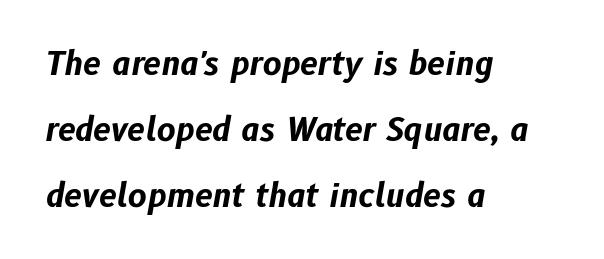
The image shows 32 px bold type, italic (leaning right); set left-aligned, loose line spacing (2.06x), normal letter spacing, not underlined; low stroke contrast and a medium x-height.
